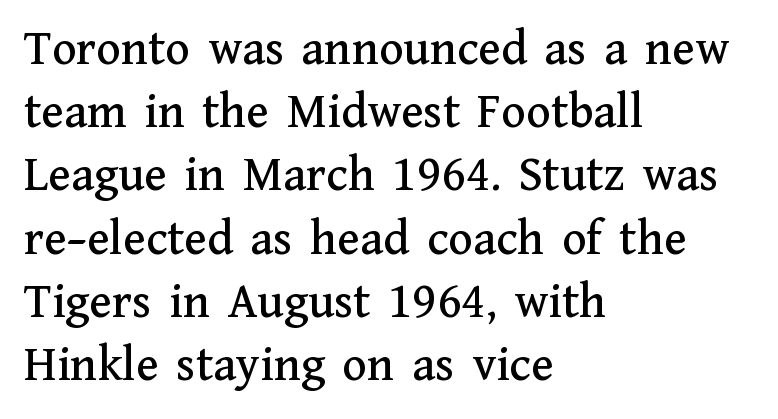
{"serif": "yes", "italic": "no", "width": "normal", "stroke_contrast": "medium", "x_height": "medium", "monospaced": "no", "underline": "no", "align": "left", "line_spacing_ratio": 1.24, "letter_spacing": "normal", "letter_spacing_em": 0.0, "glyph_px": 51}
